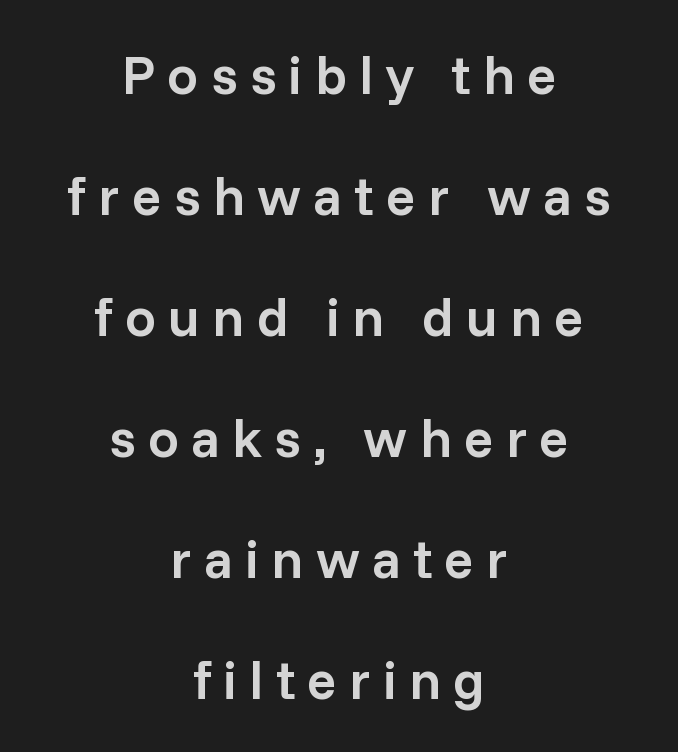
{"serif": "no", "italic": "no", "bold": "semi", "weight": "semibold", "width": "normal", "stroke_contrast": "low", "x_height": "medium", "monospaced": "no", "underline": "no", "align": "center", "line_spacing": "loose", "line_spacing_ratio": 2.2, "letter_spacing": "wide", "letter_spacing_em": 0.22, "glyph_px": 55}
